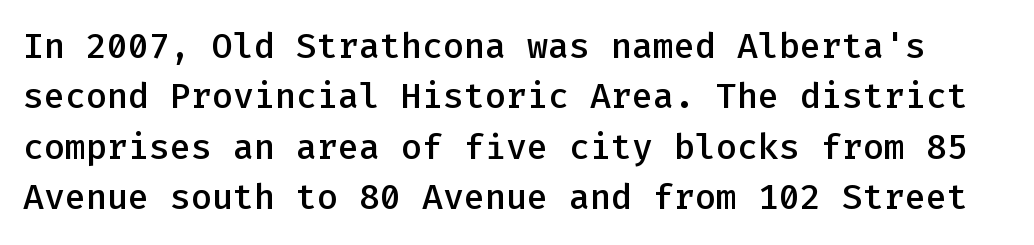
The image shows 35 px semibold sans-serif type, upright, monospaced; set normal line spacing (1.44x), normal letter spacing, not underlined; low stroke contrast and a medium x-height.
